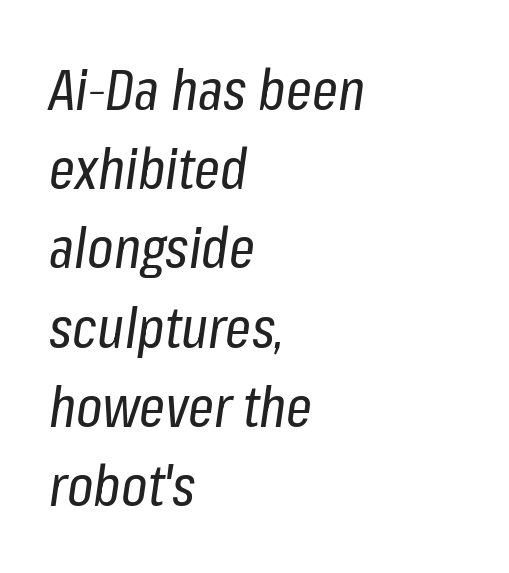
Q: Is the text bold? A: No.
Q: Is the text italic (slanted)? A: Yes, it leans right by about 8 degrees.
Q: Is the text underlined? A: No.
Q: How is the paragraph aligned? A: Left-aligned.
Q: Is the spacing between letters normal or unusually wide? A: Normal.
Q: Is the spacing between lines tight, normal or loose? A: Normal.
Q: Width (condensed, normal, or wide)? A: Condensed.
Q: Stroke contrast? A: Low.
Q: x-height? A: Medium.
Q: Monospaced? A: No.
